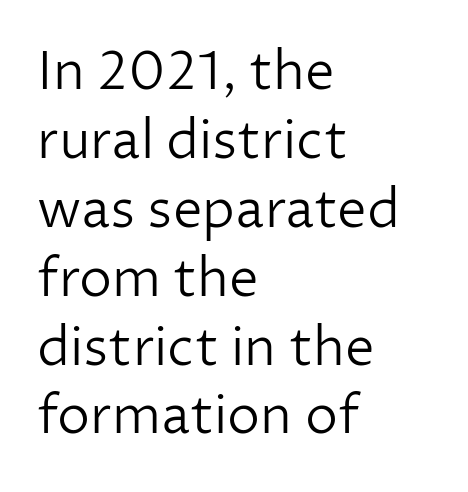
{"serif": "no", "italic": "no", "bold": "no", "weight": "light", "width": "normal", "stroke_contrast": "low", "x_height": "medium", "monospaced": "no", "underline": "no", "align": "left", "line_spacing": "normal", "line_spacing_ratio": 1.3, "letter_spacing": "normal", "letter_spacing_em": 0.0, "glyph_px": 53}
